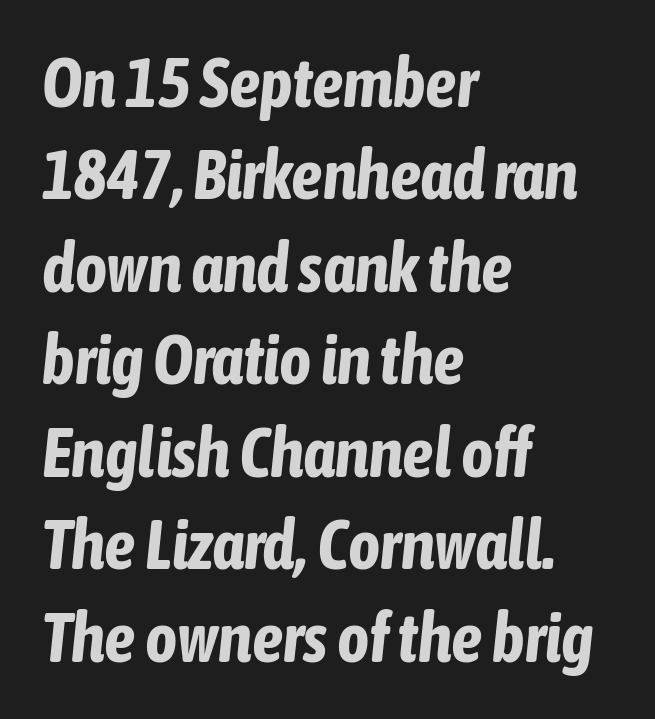
Q: Is the text bold? A: Yes.
Q: Is the text italic (slanted)? A: Yes, it leans right by about 6 degrees.
Q: Is the text underlined? A: No.
Q: How is the paragraph aligned? A: Left-aligned.
Q: Is the spacing between letters normal or unusually wide? A: Normal.
Q: Is the spacing between lines tight, normal or loose? A: Normal.
Q: Width (condensed, normal, or wide)? A: Condensed.
Q: Stroke contrast? A: Low.
Q: x-height? A: Medium.
Q: Monospaced? A: No.
